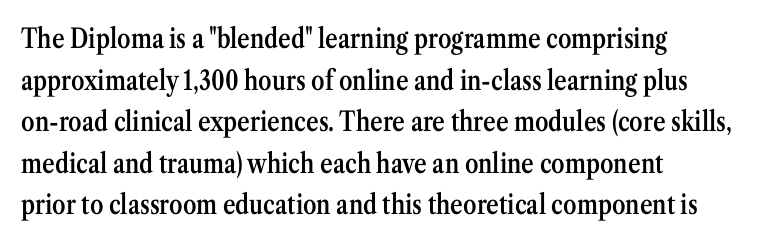
{"italic": "no", "bold": "semi", "underline": "no", "align": "left", "line_spacing": "normal", "line_spacing_ratio": 1.54, "letter_spacing": "normal", "letter_spacing_em": 0.0, "glyph_px": 27}
